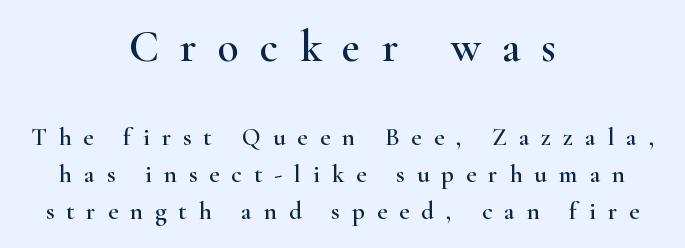
{"serif": "yes", "italic": "no", "width": "wide", "stroke_contrast": "high", "x_height": "small", "monospaced": "no", "underline": "no", "align": "center", "line_spacing": "normal", "line_spacing_ratio": 1.49, "letter_spacing": "wide", "letter_spacing_em": 0.48, "larger_block": "first", "size_ratio": 1.76, "glyph_px": 44}
